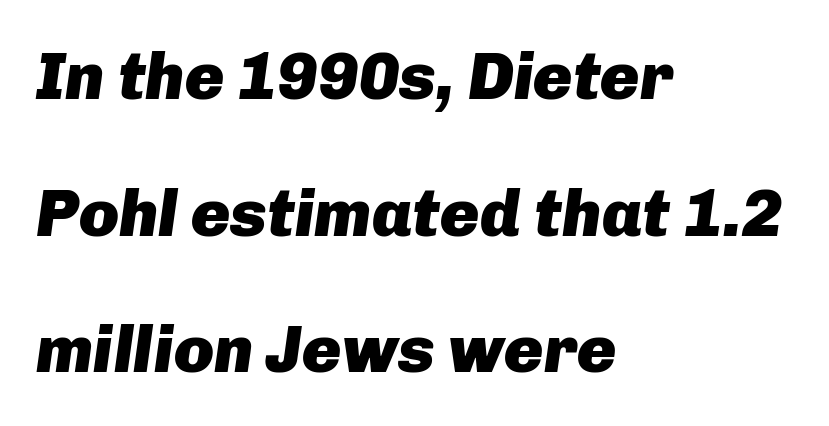
{"italic": "yes", "lean": "right", "slant_degrees": 8, "bold": "yes", "weight": "heavy", "width": "normal", "stroke_contrast": "low", "x_height": "medium", "monospaced": "no", "underline": "no", "align": "left", "line_spacing": "loose", "line_spacing_ratio": 2.07, "letter_spacing": "normal", "letter_spacing_em": 0.0, "glyph_px": 66}
